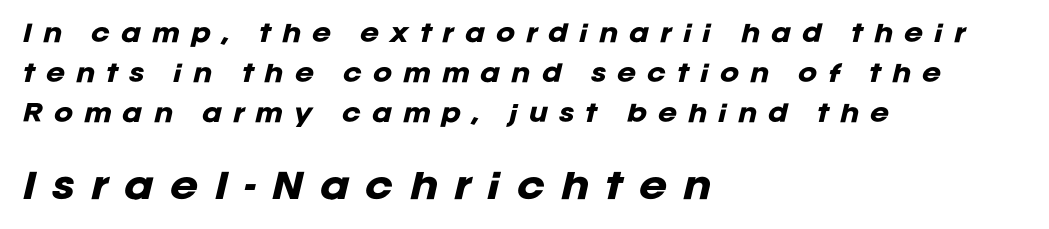
The letters are bold, with thick, heavy strokes. Caption: multi-line text, flush left, ragged right. The rendering uses natural spacing where letterforms have individual widths. Glance below the letters and you will spot only blank space. The block sitting lower on the canvas is the one with enlarged characters. The font's italic variant was chosen for this text.
